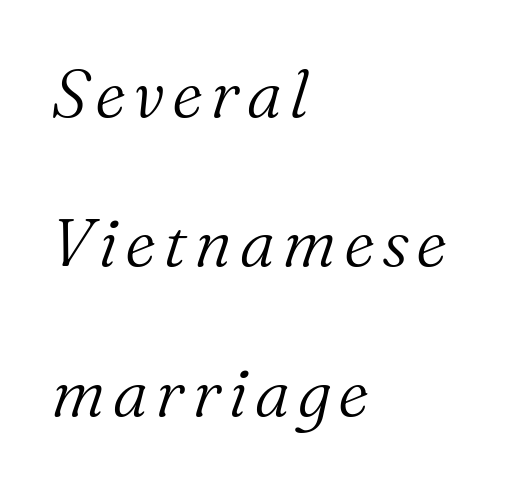
The image shows 67 px light serif type, italic (leaning right); set left-aligned, loose line spacing (2.23x), not underlined; medium stroke contrast and a medium x-height.
